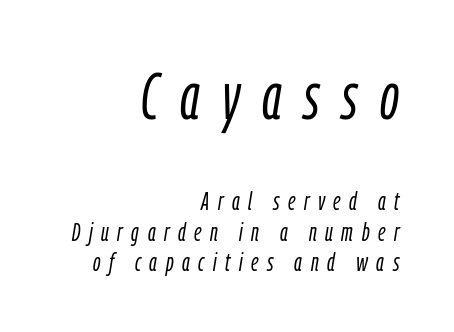
Just letters on the line, the space beneath them empty. The composition opens big and finishes small. Rendered with sloped, italic letterforms. The typesetter chose a ragged-left arrangement here.
